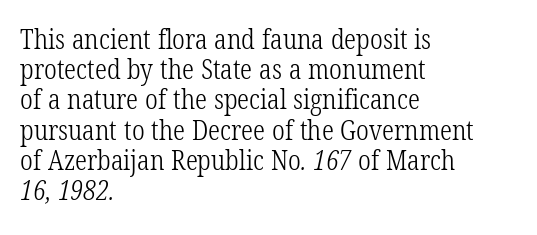
The image shows 27 px text type; set left-aligned, tight line spacing (1.12x), normal letter spacing, not underlined.
